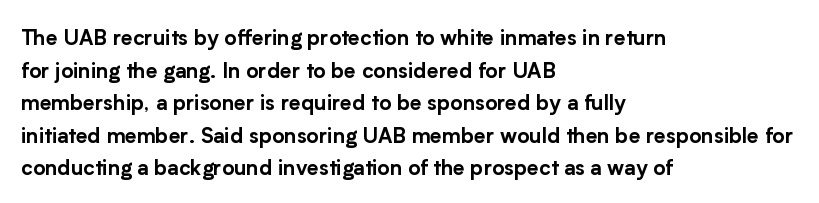
{"italic": "no", "underline": "no", "align": "left", "line_spacing": "normal", "line_spacing_ratio": 1.55, "letter_spacing": "normal", "letter_spacing_em": 0.0, "glyph_px": 21}
